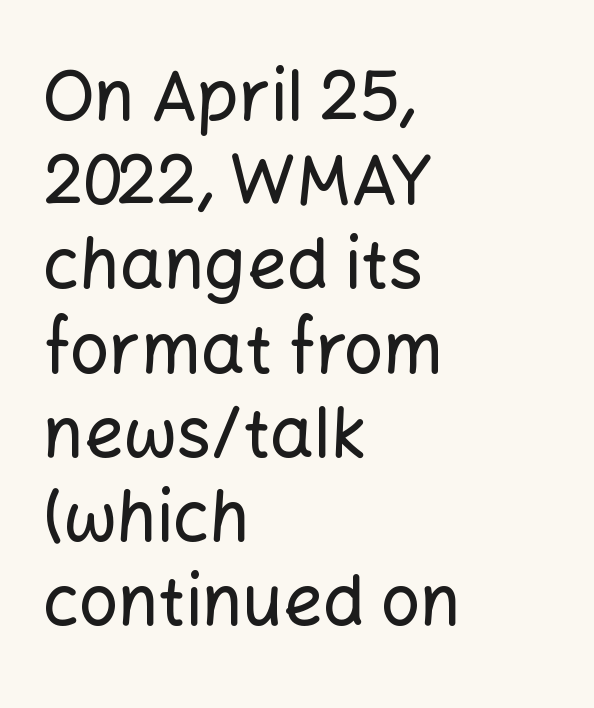
Q: Is the text italic (slanted)? A: No, it is upright.
Q: Is the typeface a serif or a sans-serif typeface? A: Sans-serif.
Q: Is the text underlined? A: No.
Q: How is the paragraph aligned? A: Left-aligned.
Q: Is the spacing between letters normal or unusually wide? A: Normal.
Q: Width (condensed, normal, or wide)? A: Normal.
Q: Stroke contrast? A: Low.
Q: x-height? A: Medium.
Q: Monospaced? A: No.
